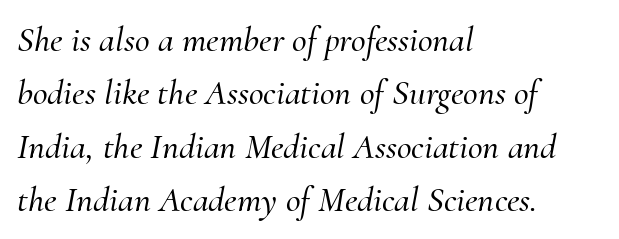
The image shows 36 px serif type, italic (leaning right); set left-aligned, normal line spacing (1.48x), normal letter spacing, not underlined; medium stroke contrast and a small x-height.
